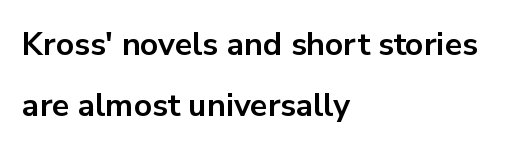
Check under the words: just untouched page. The setting favours the left margin, as ordinary paragraphs usually do. The passage shown is typed in a proportional face where columns would drift. Unlike italic type, these characters show no tilt at all. The glyphs have the mass of a bold cut.
